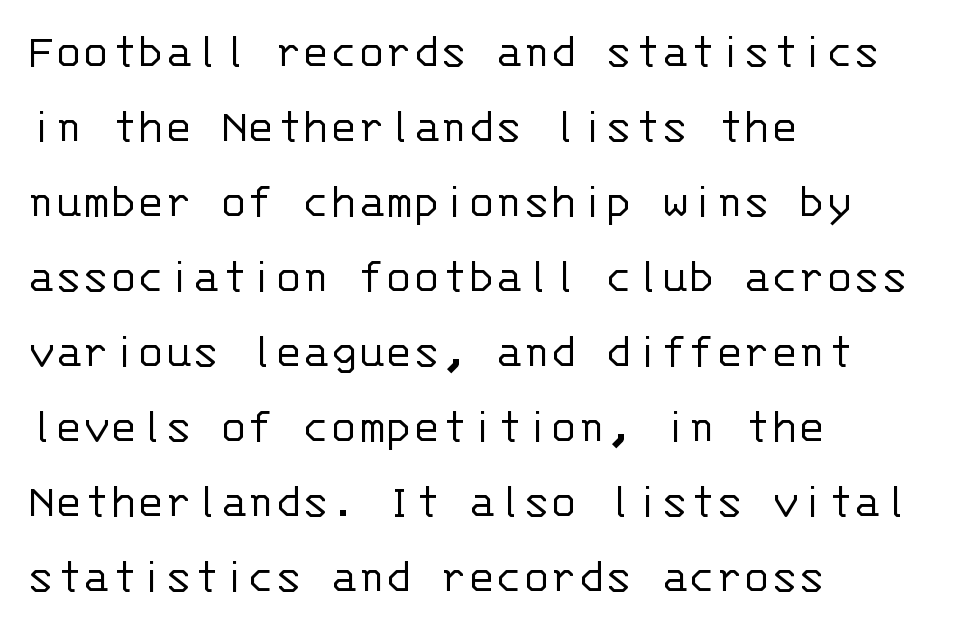
The image shows 51 px light sans-serif type, upright, monospaced; set left-aligned, normal line spacing (1.47x), normal letter spacing, not underlined; low stroke contrast and a large x-height.
